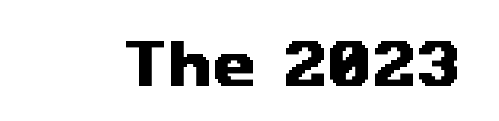
Q: Is the typeface a serif or a sans-serif typeface? A: Sans-serif.
Q: Is the text underlined? A: No.
Q: Is the spacing between letters normal or unusually wide? A: Normal.
Q: Width (condensed, normal, or wide)? A: Wide.
Q: Stroke contrast? A: Medium.
Q: x-height? A: Medium.
Q: Monospaced? A: No.
